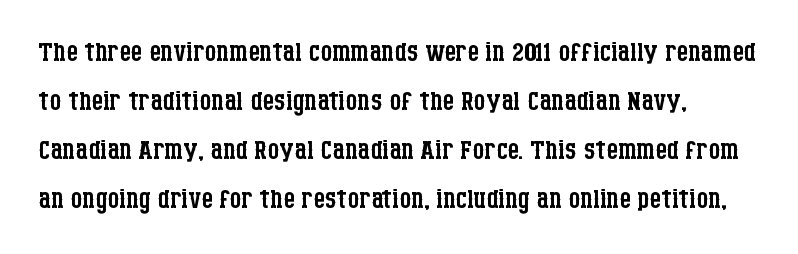
{"serif": "yes", "italic": "no", "bold": "no", "weight": "regular", "width": "condensed", "stroke_contrast": "low", "x_height": "large", "monospaced": "no", "underline": "no", "line_spacing": "normal", "line_spacing_ratio": 1.32, "letter_spacing": "normal", "letter_spacing_em": 0.0, "glyph_px": 37}
